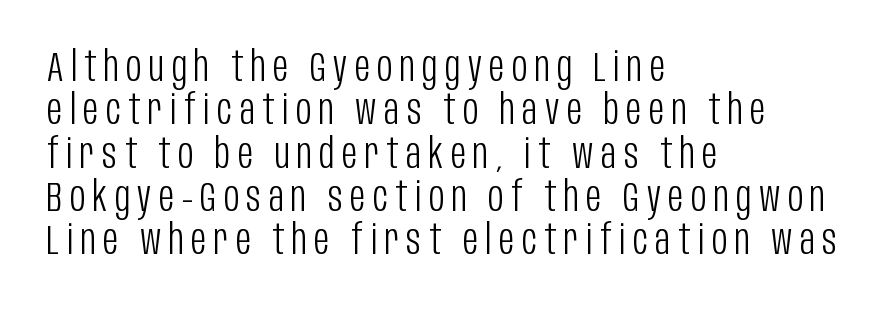
{"serif": "no", "italic": "no", "bold": "no", "weight": "light", "width": "condensed", "stroke_contrast": "low", "x_height": "large", "monospaced": "no", "underline": "no", "align": "left", "line_spacing": "tight", "line_spacing_ratio": 1.03, "glyph_px": 42}
